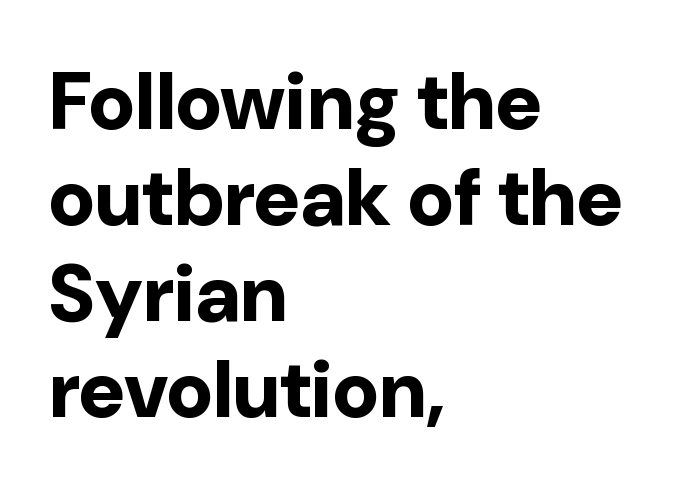
{"serif": "no", "italic": "no", "bold": "yes", "weight": "bold", "width": "normal", "stroke_contrast": "low", "x_height": "medium", "monospaced": "no", "underline": "no", "align": "left", "line_spacing_ratio": 1.2, "letter_spacing": "normal", "letter_spacing_em": 0.0, "glyph_px": 80}
